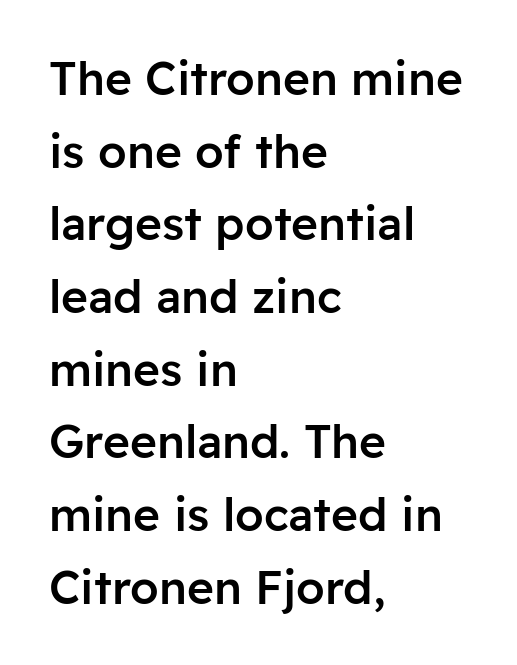
The axis of the letterforms is exactly vertical. The face used here is proportionally spaced, like ordinary book or web type. Does the weight exceed regular? Yes, but only to semibold. The lines sit at an ordinary, default distance from one another. The letters carry no serifs — their stems end cleanly without finishing strokes. Typeset ragged right — the left edge is the straight one.
